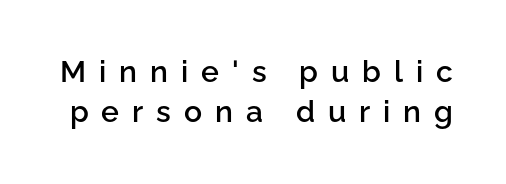
{"serif": "no", "italic": "no", "bold": "semi", "weight": "semibold", "width": "normal", "stroke_contrast": "low", "x_height": "medium", "monospaced": "no", "underline": "no", "line_spacing": "normal", "line_spacing_ratio": 1.35, "letter_spacing": "wide", "letter_spacing_em": 0.43, "glyph_px": 30}
